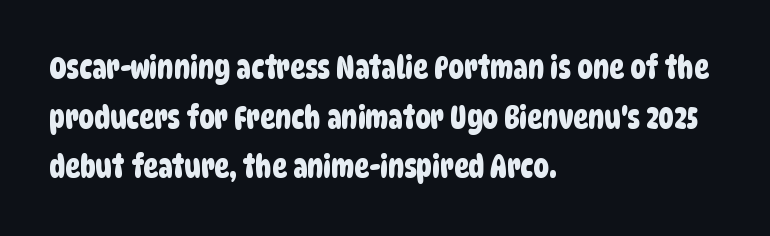
Q: Is the typeface a serif or a sans-serif typeface? A: Sans-serif.
Q: Is the text underlined? A: No.
Q: How is the paragraph aligned? A: Left-aligned.
Q: Is the spacing between letters normal or unusually wide? A: Normal.
Q: Is the spacing between lines tight, normal or loose? A: Normal.
Q: Width (condensed, normal, or wide)? A: Condensed.
Q: Stroke contrast? A: Low.
Q: x-height? A: Large.
Q: Monospaced? A: No.
